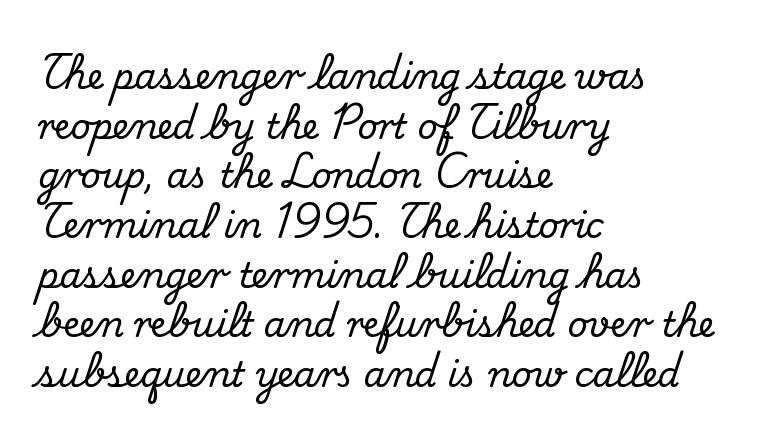
Characters follow at the spacing the type designer built in. Normally led — the rows are evenly, conventionally spaced. The ragged edge is on the right, which tells us the setting is flush left. Each row of text sits above clean, open space.
